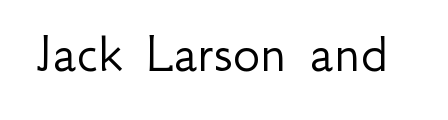
The designer went with a sans here, leaving each stem footless. Underlining? Definitely not there. Honestly, the letter spacing is just normal — you wouldn't notice it. The letters stand upright; this is a roman face.
